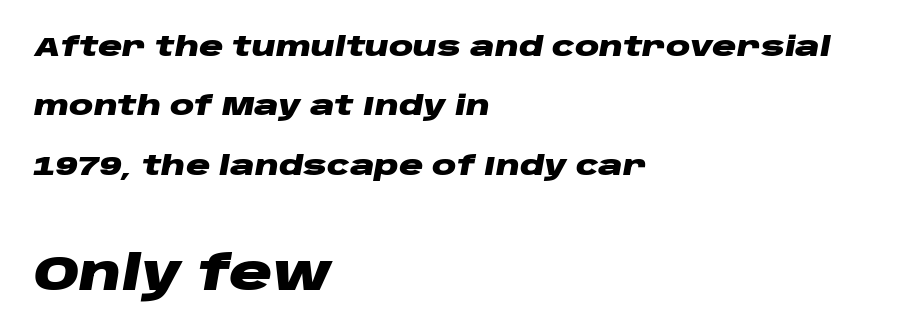
The letters advance in unequal steps, a hallmark of proportional type. The glyphs are unaccompanied by any horizontal stroke below them. The line texture is even and compact thanks to regular tracking. Style check: oblique.
